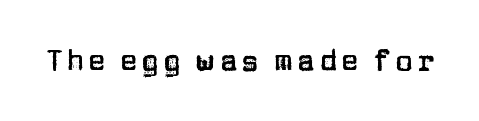
Q: Is the text italic (slanted)? A: No, it is upright.
Q: Is the typeface a serif or a sans-serif typeface? A: Sans-serif.
Q: Is the text underlined? A: No.
Q: Width (condensed, normal, or wide)? A: Normal.
Q: Stroke contrast? A: Low.
Q: x-height? A: Large.
Q: Monospaced? A: No.
